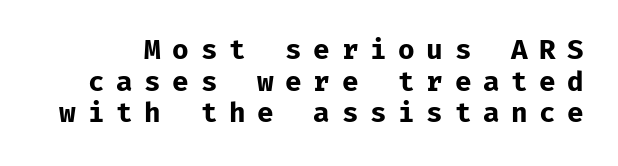
{"italic": "no", "bold": "yes", "underline": "no", "line_spacing_ratio": 1.17, "letter_spacing": "wide", "letter_spacing_em": 0.43, "glyph_px": 27}
